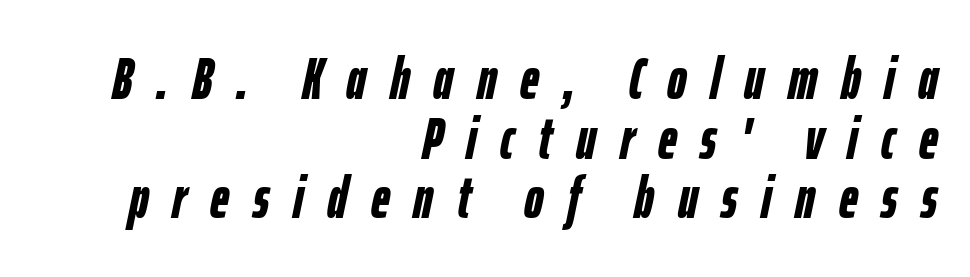
Caption: multi-line text, flush right, ragged left. The horizontal fit of the characters is loose and conspicuously gappy. The passage shown is typed in a proportional face where columns would drift. Compared with ordinary roman type, these characters are visibly tilted. Glance below the letters and you will spot only blank space.
